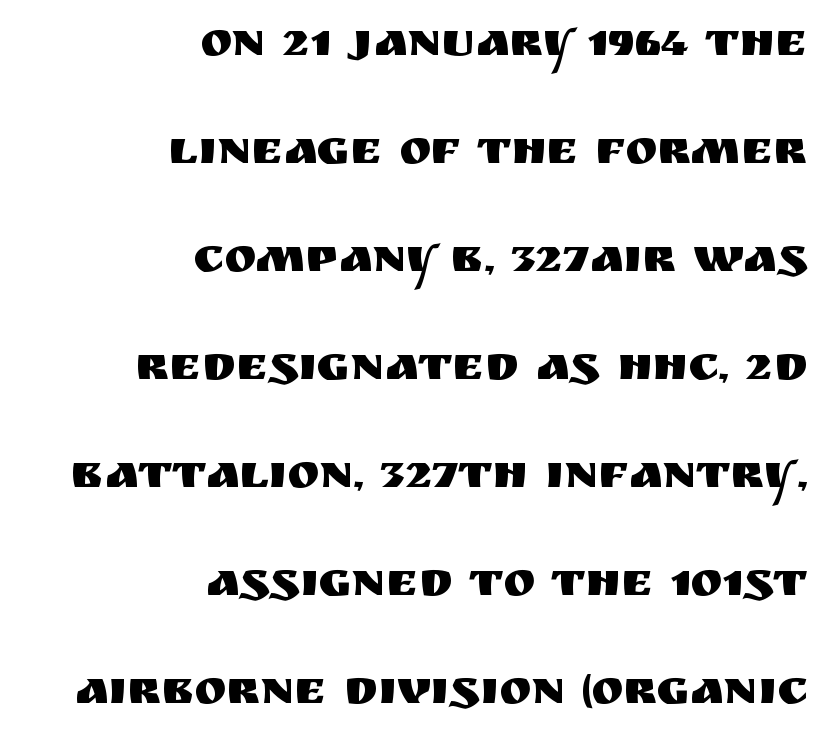
Q: Is the text italic (slanted)? A: No, it is upright.
Q: Is the typeface a serif or a sans-serif typeface? A: Sans-serif.
Q: Is the text underlined? A: No.
Q: How is the paragraph aligned? A: Right-aligned.
Q: Is the spacing between letters normal or unusually wide? A: Normal.
Q: Is the spacing between lines tight, normal or loose? A: Loose.
Q: Width (condensed, normal, or wide)? A: Normal.
Q: Stroke contrast? A: Medium.
Q: x-height? A: Large.
Q: Monospaced? A: No.
